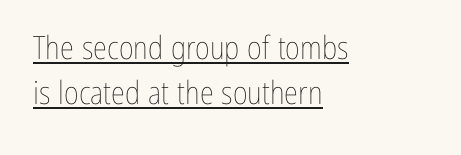
{"italic": "no", "bold": "no", "weight": "thin", "width": "condensed", "stroke_contrast": "low", "x_height": "medium", "monospaced": "no", "underline": "yes", "align": "left", "line_spacing": "normal", "line_spacing_ratio": 1.4, "letter_spacing": "normal", "letter_spacing_em": 0.0, "glyph_px": 32}
